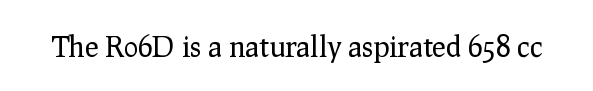
Q: Is the text bold? A: No.
Q: Is the text italic (slanted)? A: No, it is upright.
Q: Is the typeface a serif or a sans-serif typeface? A: Serif.
Q: Is the text underlined? A: No.
Q: Is the spacing between letters normal or unusually wide? A: Normal.
Q: Width (condensed, normal, or wide)? A: Normal.
Q: Stroke contrast? A: Low.
Q: x-height? A: Medium.
Q: Monospaced? A: No.
